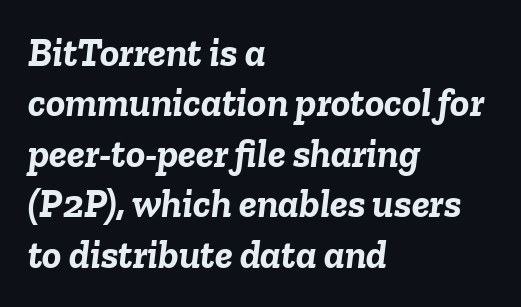
Do the characters align in a grid? No, the font is proportional. Its strokes are broad and dark, the hallmark of bold type. Rendered with sloped, italic letterforms. Standard letterfit; no display-style spreading of the glyphs. Teacher's note: observe the even left margin — that is flush-left alignment. Students, observe: this is what conventionally led text looks like.
